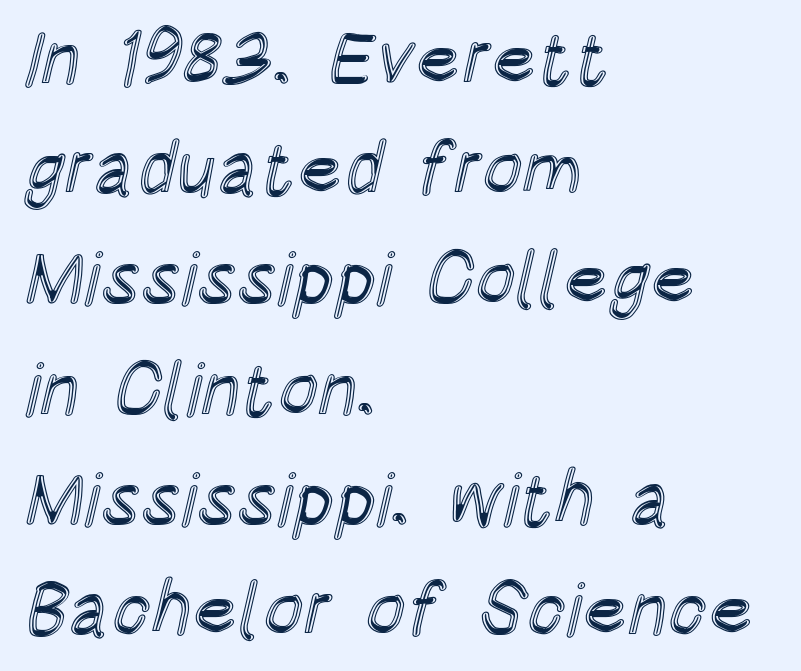
Q: Is the text italic (slanted)? A: Yes.
Q: Is the text underlined? A: No.
Q: How is the paragraph aligned? A: Left-aligned.
Q: Is the spacing between letters normal or unusually wide? A: Normal.
Q: Is the spacing between lines tight, normal or loose? A: Normal.
Q: Width (condensed, normal, or wide)? A: Condensed.
Q: x-height? A: Large.
Q: Monospaced? A: No.
